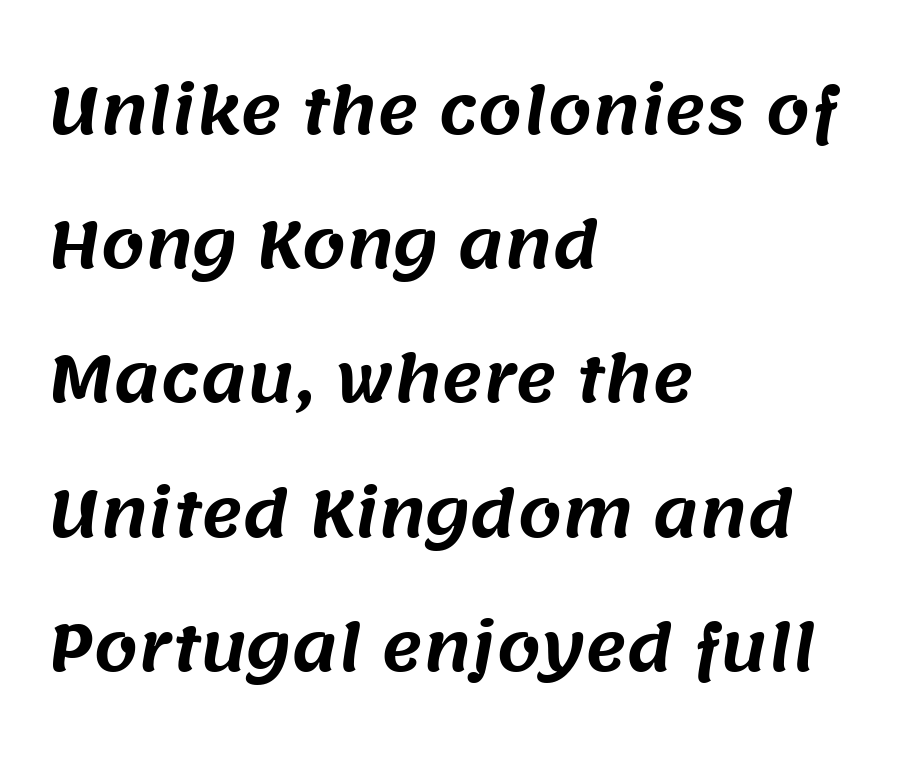
Tracking value appears to be zero — textbook default spacing. The rendering uses natural spacing where letterforms have individual widths. Rows of type keep a wide berth in the vertical direction. Is the block centered? No — it sits flush against the left margin. The space beneath each line is pristine and unruled.
